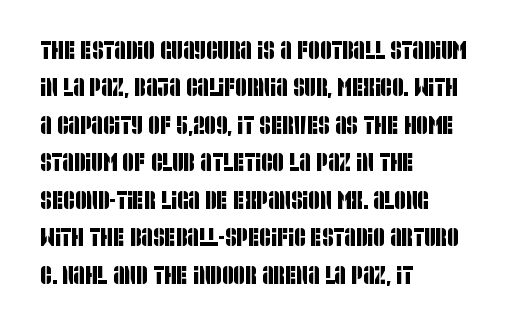
Q: Is the text underlined? A: No.
Q: How is the paragraph aligned? A: Left-aligned.
Q: Is the spacing between letters normal or unusually wide? A: Normal.
Q: Is the spacing between lines tight, normal or loose? A: Normal.
